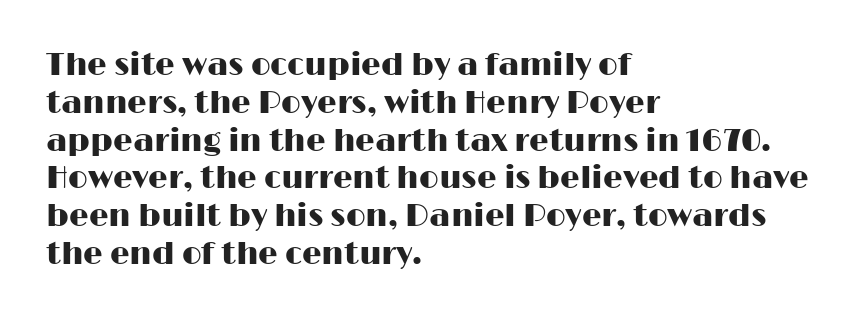
{"serif": "no", "italic": "no", "width": "wide", "stroke_contrast": "high", "x_height": "medium", "monospaced": "no", "underline": "no", "align": "left", "line_spacing_ratio": 1.22, "letter_spacing": "normal", "letter_spacing_em": 0.0, "glyph_px": 31}
